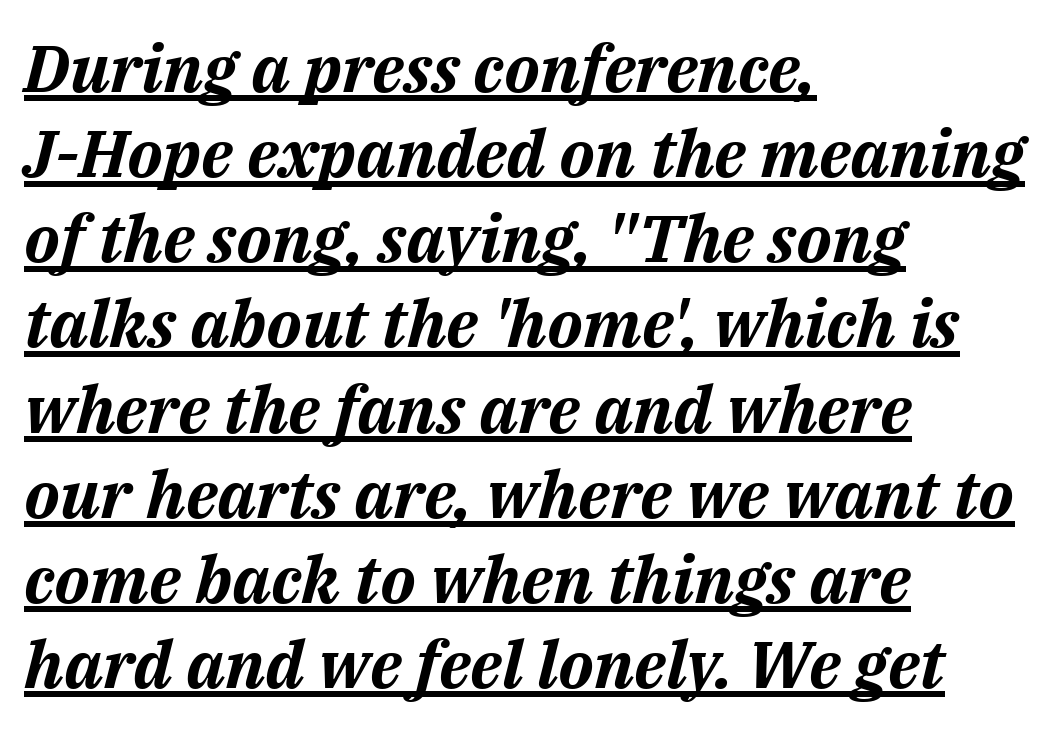
{"italic": "yes", "lean": "right", "slant_degrees": 14, "bold": "yes", "weight": "bold", "width": "normal", "stroke_contrast": "medium", "x_height": "medium", "monospaced": "no", "underline": "yes", "align": "left", "line_spacing": "normal", "line_spacing_ratio": 1.29, "letter_spacing": "normal", "letter_spacing_em": 0.0, "glyph_px": 66}
